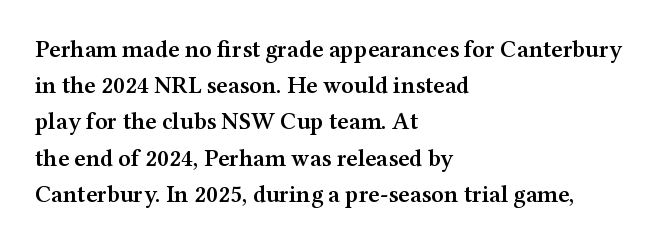
The image shows 24 px text type, upright; set left-aligned, normal line spacing (1.51x), normal letter spacing, not underlined.
